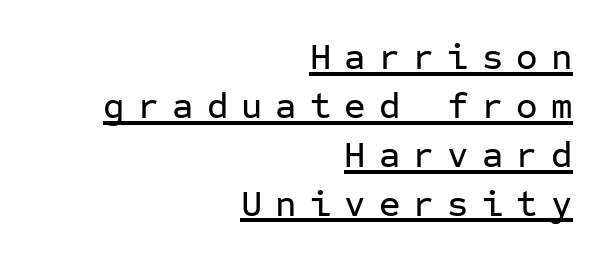
Vertical spacing — default. There is plenty of visible air inserted between adjacent glyphs. The paragraph shown leans on its right margin. The lettering stays uniformly vertical, giving the passage a roman look.
